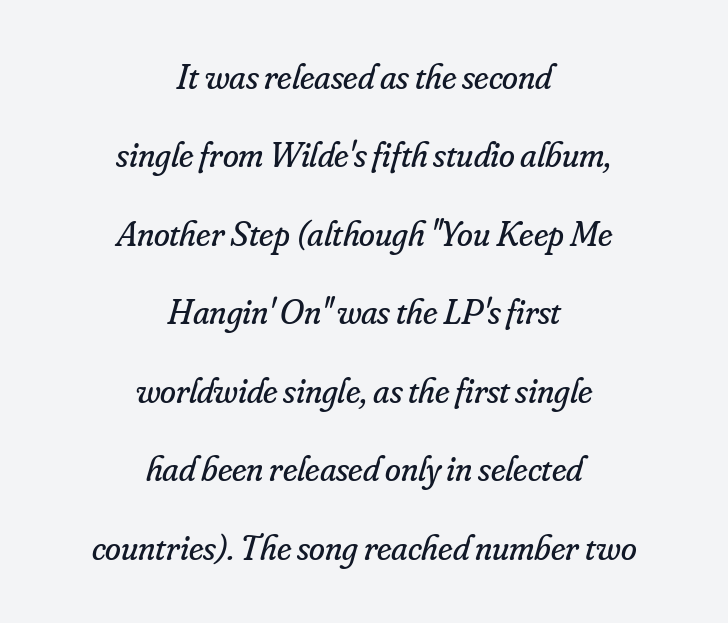
The image shows 36 px regular-weight serif type, italic (leaning right); set centered, loose line spacing (2.18x), normal letter spacing, not underlined; low stroke contrast and a small x-height.
